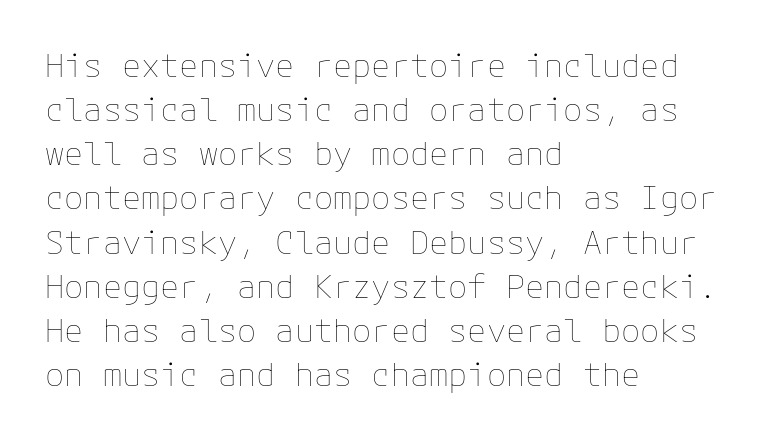
The image shows 32 px thin type, upright; set left-aligned, normal line spacing (1.38x), normal letter spacing, not underlined; low stroke contrast and a medium x-height.
